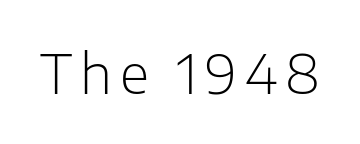
Q: Is the text bold? A: No.
Q: Is the text italic (slanted)? A: No, it is upright.
Q: Is the typeface a serif or a sans-serif typeface? A: Sans-serif.
Q: Is the text underlined? A: No.
Q: Width (condensed, normal, or wide)? A: Normal.
Q: Stroke contrast? A: Low.
Q: x-height? A: Medium.
Q: Monospaced? A: No.
